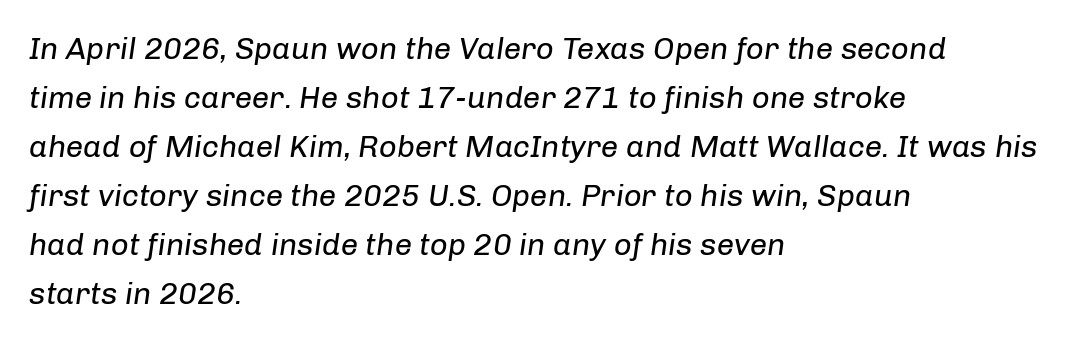
{"italic": "yes", "lean": "right", "slant_degrees": 8, "bold": "no", "weight": "regular", "width": "normal", "stroke_contrast": "low", "x_height": "medium", "monospaced": "no", "underline": "no", "align": "left", "line_spacing": "normal", "line_spacing_ratio": 1.58, "letter_spacing": "normal", "letter_spacing_em": 0.0, "glyph_px": 31}
